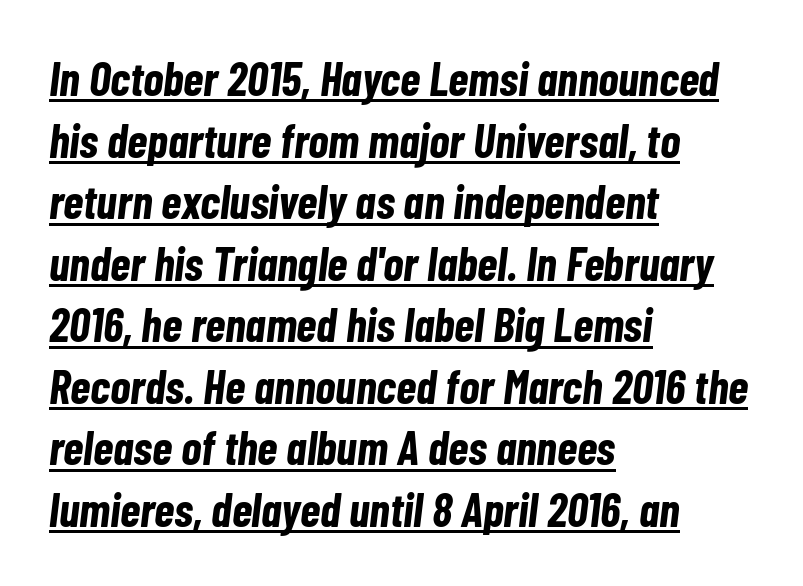
{"italic": "yes", "lean": "right", "slant_degrees": 7, "bold": "yes", "weight": "bold", "width": "condensed", "stroke_contrast": "low", "x_height": "medium", "monospaced": "no", "underline": "yes", "align": "left", "line_spacing": "normal", "line_spacing_ratio": 1.31, "letter_spacing": "normal", "letter_spacing_em": 0.0, "glyph_px": 47}
